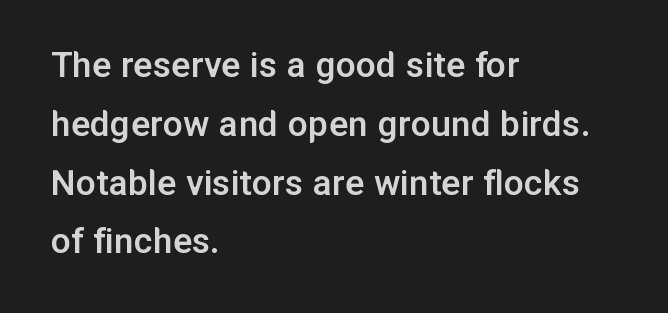
{"serif": "no", "italic": "no", "bold": "semi", "weight": "semibold", "width": "normal", "stroke_contrast": "low", "x_height": "medium", "monospaced": "no", "underline": "no", "align": "left", "line_spacing": "normal", "line_spacing_ratio": 1.47, "letter_spacing": "normal", "letter_spacing_em": 0.0, "glyph_px": 40}
